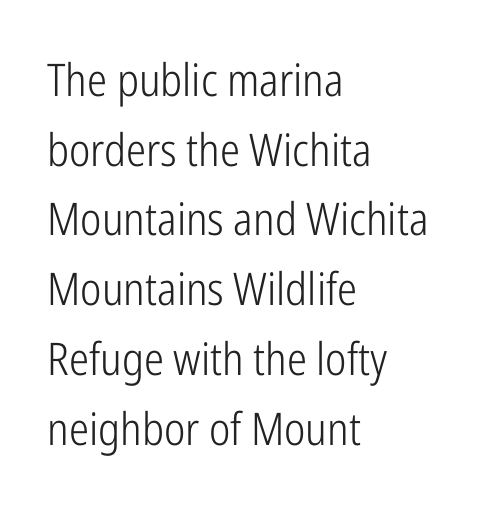
Regular leading. Is this a fixed-width face? No — the glyphs have proportional, varying widths. No heavy texture on the line: the type isn't bold. Words appear dense and cohesive because spacing is normal.
